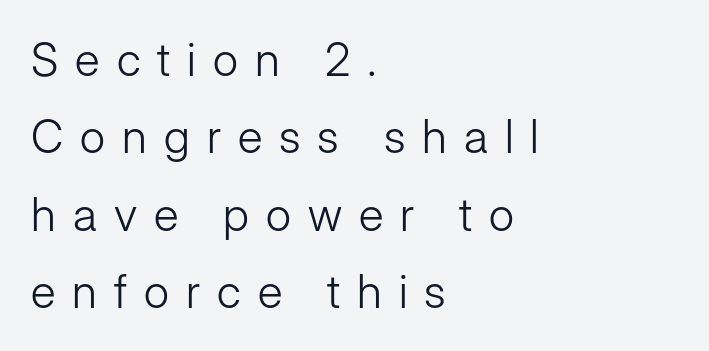
Q: Is the text bold? A: No.
Q: Is the text italic (slanted)? A: No, it is upright.
Q: Is the typeface a serif or a sans-serif typeface? A: Sans-serif.
Q: Is the text underlined? A: No.
Q: How is the paragraph aligned? A: Left-aligned.
Q: Is the spacing between letters normal or unusually wide? A: Unusually wide.
Q: Is the spacing between lines tight, normal or loose? A: Normal.
Q: Width (condensed, normal, or wide)? A: Normal.
Q: Stroke contrast? A: Low.
Q: x-height? A: Medium.
Q: Monospaced? A: No.
